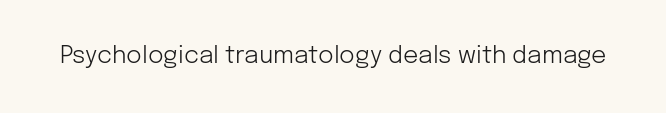
Q: Is the text bold? A: No.
Q: Is the text italic (slanted)? A: No, it is upright.
Q: Is the text underlined? A: No.
Q: Is the spacing between letters normal or unusually wide? A: Normal.
